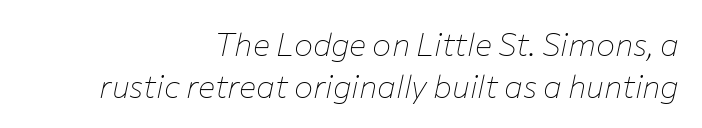
The image shows 32 px thin type, italic (leaning right); set right-aligned, normal line spacing (1.31x), normal letter spacing, not underlined; low stroke contrast and a medium x-height.
